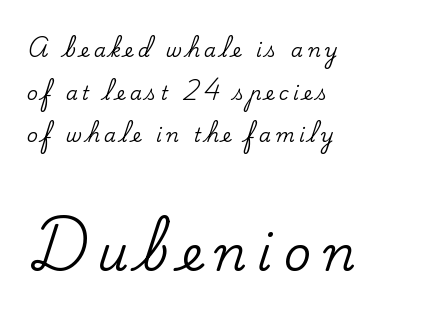
Q: Is the text italic (slanted)? A: Yes.
Q: Is the typeface a serif or a sans-serif typeface? A: Serif.
Q: Is the text underlined? A: No.
Q: How is the paragraph aligned? A: Left-aligned.
Q: Is the spacing between letters normal or unusually wide? A: Unusually wide.
Q: Is the spacing between lines tight, normal or loose? A: Loose.
Q: Which block of text is set in a larger size, the first (top) or the second (bottom)? A: The second (bottom) one.
Q: Width (condensed, normal, or wide)? A: Normal.
Q: Stroke contrast? A: Low.
Q: x-height? A: Small.
Q: Monospaced? A: No.
